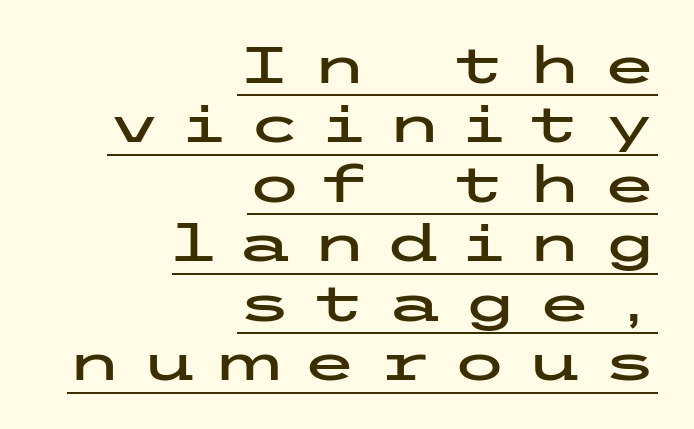
The face used here appears with an underline applied. The face used here is rendered with a markedly widened letterfit. The type family on display is of the sans-serif kind. Every character sits straight up, as roman type does.
